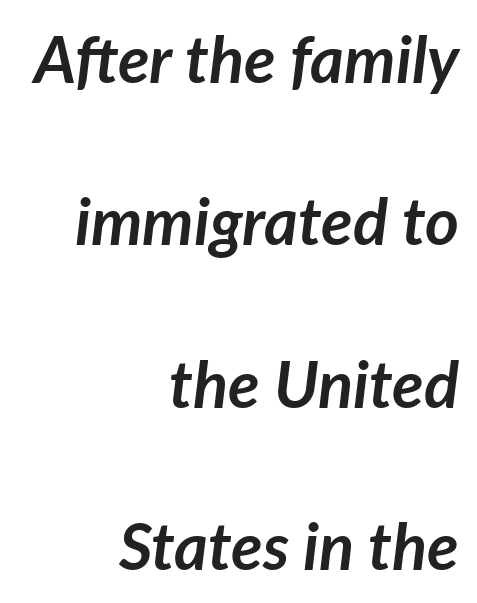
The letterforms sit shoulder to shoulder at normal distance. Descenders hang freely into open space. A flush-right, rag-left setting is used for this passage. The font's italic variant was chosen for this text.
